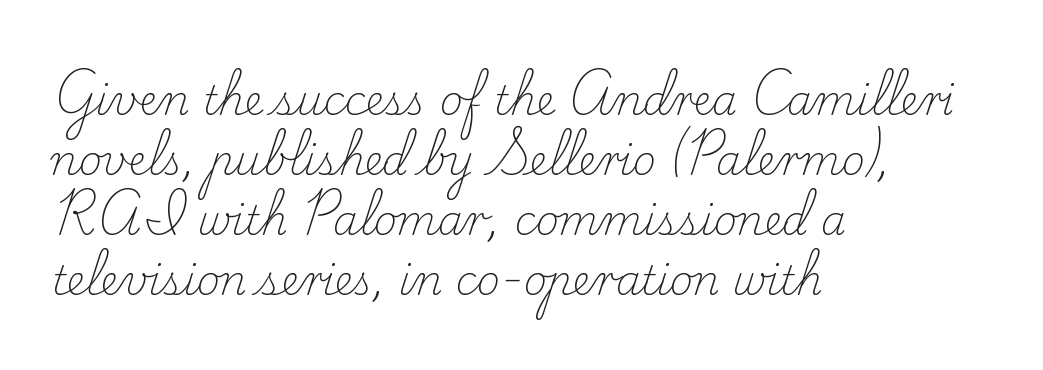
{"serif": "yes", "bold": "no", "weight": "light", "width": "normal", "stroke_contrast": "low", "x_height": "small", "monospaced": "no", "underline": "no", "align": "left", "line_spacing": "normal", "line_spacing_ratio": 1.5, "letter_spacing": "normal", "letter_spacing_em": 0.0, "glyph_px": 40}
